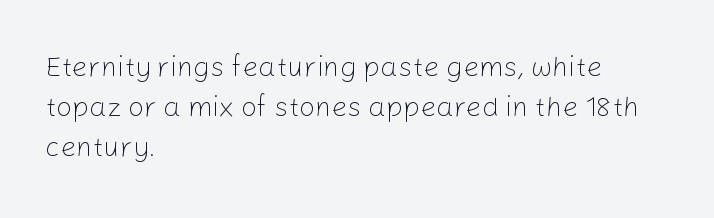
{"serif": "no", "italic": "no", "bold": "no", "weight": "light", "width": "normal", "stroke_contrast": "low", "x_height": "medium", "monospaced": "no", "underline": "no", "align": "left", "line_spacing": "normal", "line_spacing_ratio": 1.42, "letter_spacing": "normal", "letter_spacing_em": 0.0, "glyph_px": 28}
